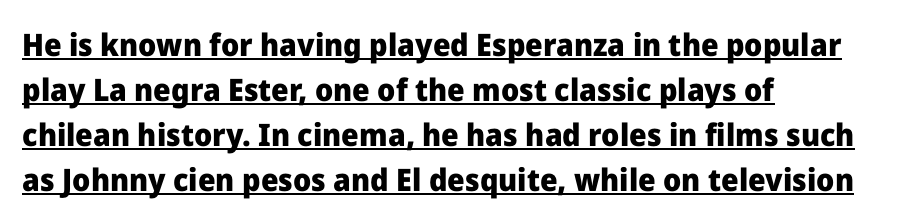
{"serif": "no", "italic": "no", "bold": "yes", "weight": "heavy", "width": "normal", "stroke_contrast": "low", "x_height": "medium", "monospaced": "no", "underline": "yes", "align": "left", "line_spacing": "normal", "line_spacing_ratio": 1.45, "letter_spacing": "normal", "letter_spacing_em": 0.0, "glyph_px": 31}
